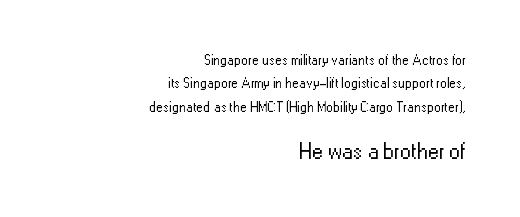
{"italic": "no", "bold": "no", "underline": "no", "align": "right", "line_spacing": "normal", "line_spacing_ratio": 1.67, "letter_spacing": "normal", "letter_spacing_em": 0.0, "larger_block": "second", "size_ratio": 1.57, "glyph_px": 22}
